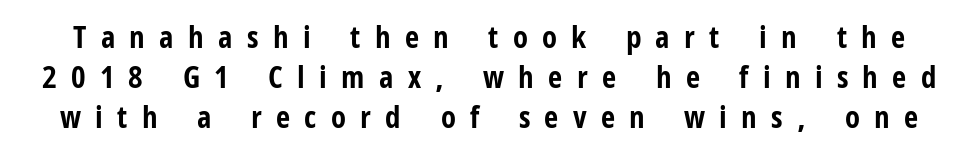
Q: Is the text bold? A: Yes.
Q: Is the text italic (slanted)? A: No, it is upright.
Q: Is the typeface a serif or a sans-serif typeface? A: Sans-serif.
Q: Is the text underlined? A: No.
Q: Is the spacing between letters normal or unusually wide? A: Unusually wide.
Q: Is the spacing between lines tight, normal or loose? A: Normal.
Q: Width (condensed, normal, or wide)? A: Condensed.
Q: Stroke contrast? A: Low.
Q: x-height? A: Medium.
Q: Monospaced? A: No.
